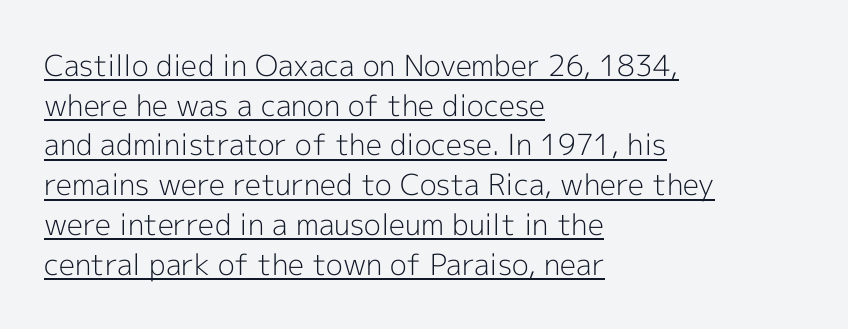
The image shows 29 px light sans-serif type, upright; set left-aligned, normal line spacing (1.37x), normal letter spacing, underlined; a medium x-height.
